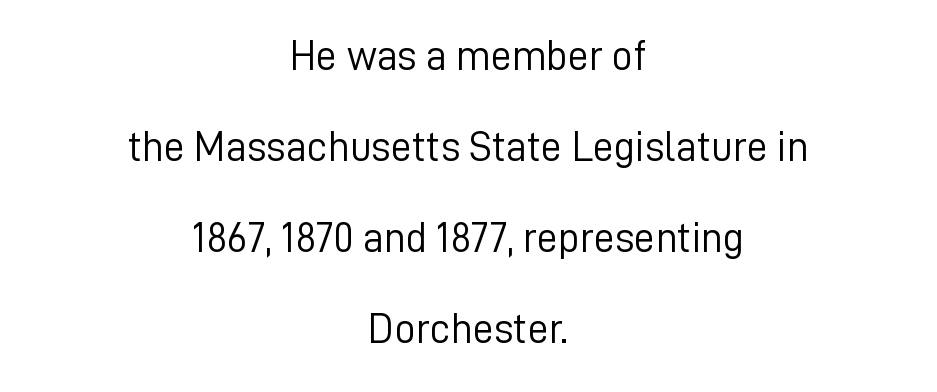
Descenders are the only things crossing below the line. Serif or sans? Sans — the stroke terminals are bare. Compared with typical paragraphs, the rows here are farther apart. The typesetter chose a symmetrical, centered arrangement here.
